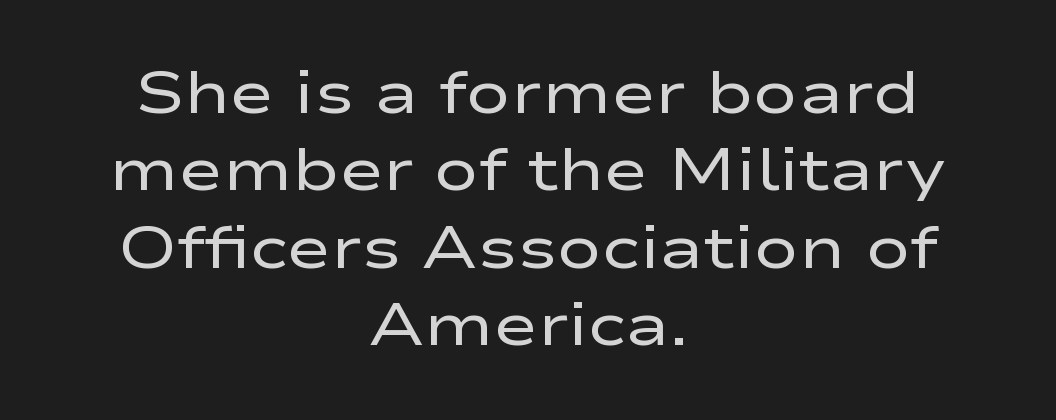
The image shows 60 px regular-weight, wide sans-serif type, upright; set centered, normal line spacing (1.29x), normal letter spacing, not underlined; low stroke contrast and a medium x-height.
